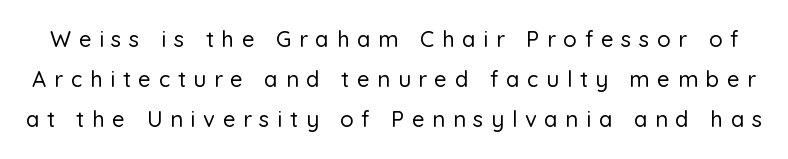
The image shows 22 px text type, upright; set line spacing 1.82x, unusually wide letter spacing (+0.35 em), not underlined.
